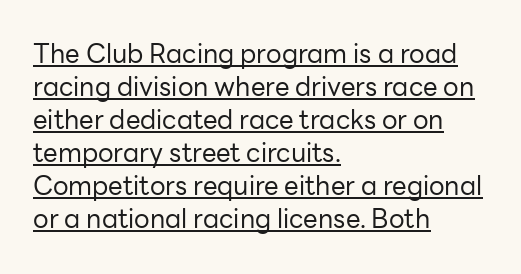
The image shows 26 px text type, upright; set left-aligned, normal line spacing (1.27x), normal letter spacing, underlined.
